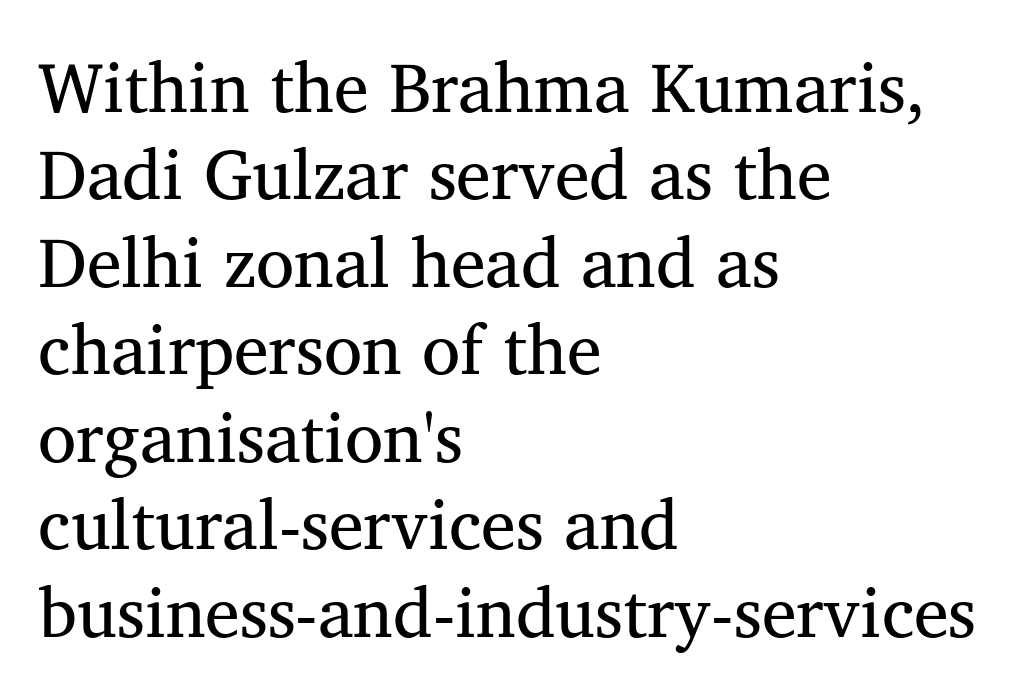
{"serif": "yes", "italic": "no", "bold": "no", "weight": "regular", "width": "normal", "stroke_contrast": "medium", "x_height": "medium", "monospaced": "no", "underline": "no", "align": "left", "line_spacing": "normal", "line_spacing_ratio": 1.25, "letter_spacing": "normal", "letter_spacing_em": 0.0, "glyph_px": 70}
